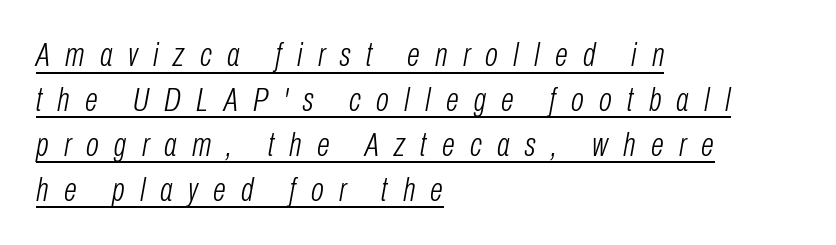
Q: Is the text bold? A: No.
Q: Is the text italic (slanted)? A: Yes, it leans right by about 10 degrees.
Q: Is the text underlined? A: Yes.
Q: How is the paragraph aligned? A: Left-aligned.
Q: Is the spacing between letters normal or unusually wide? A: Unusually wide.
Q: Is the spacing between lines tight, normal or loose? A: Normal.
Q: Width (condensed, normal, or wide)? A: Condensed.
Q: Stroke contrast? A: Low.
Q: x-height? A: Medium.
Q: Monospaced? A: No.
